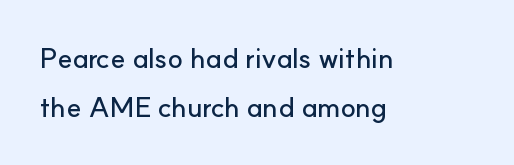
The image shows 28 px sans-serif type, upright; set left-aligned, line spacing 1.75x, normal letter spacing, not underlined; low stroke contrast and a small x-height.
